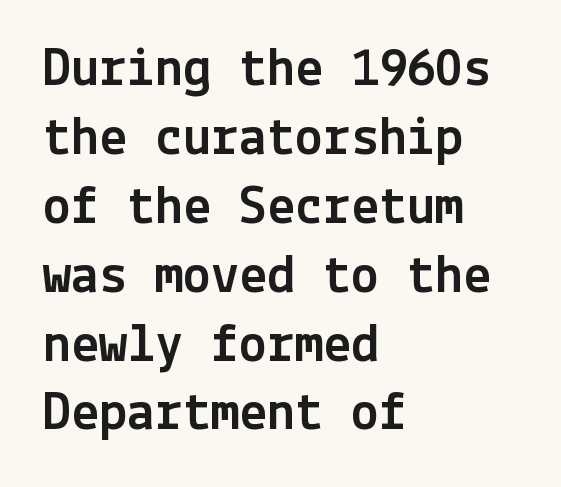
{"serif": "no", "italic": "no", "width": "normal", "x_height": "medium", "underline": "no", "align": "left", "line_spacing_ratio": 1.23, "letter_spacing": "normal", "letter_spacing_em": 0.0, "glyph_px": 56}
